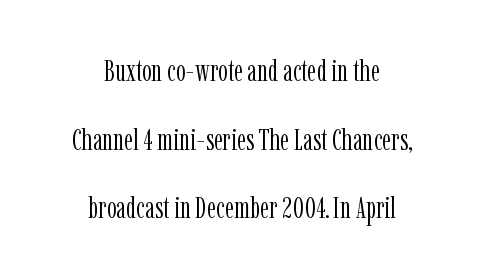
The image shows 31 px light, condensed serif type, upright; set centered, loose line spacing (2.21x), normal letter spacing, not underlined; low stroke contrast and a medium x-height.
